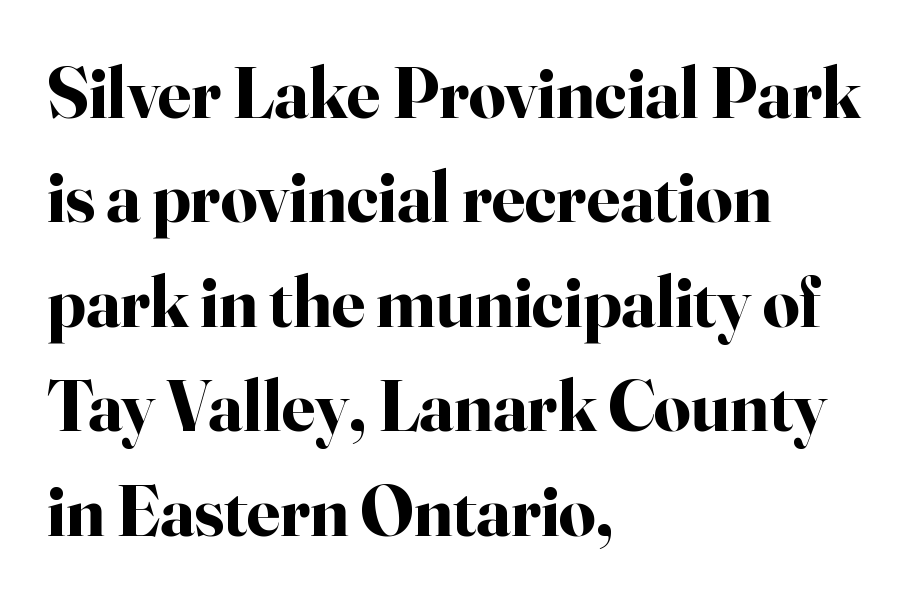
The image shows 72 px bold serif type, upright; set left-aligned, normal line spacing (1.45x), normal letter spacing, not underlined; high stroke contrast and a small x-height.
